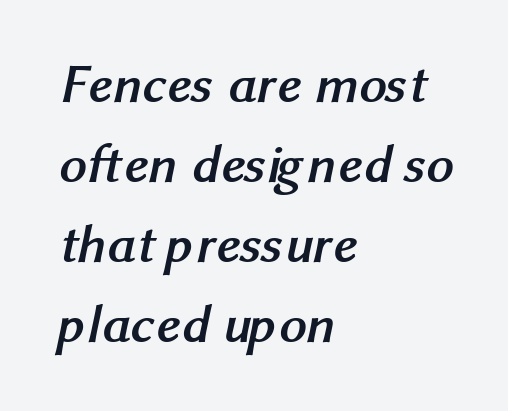
Letterform terminals end flat and unadorned throughout the passage. Default kerning and tracking; the words read as compact shapes. Spacing verdict: proportional, widths tailored to each character. Short and long lines alike share a common starting point at left. Strokes here are thick enough to call this a true bold.
